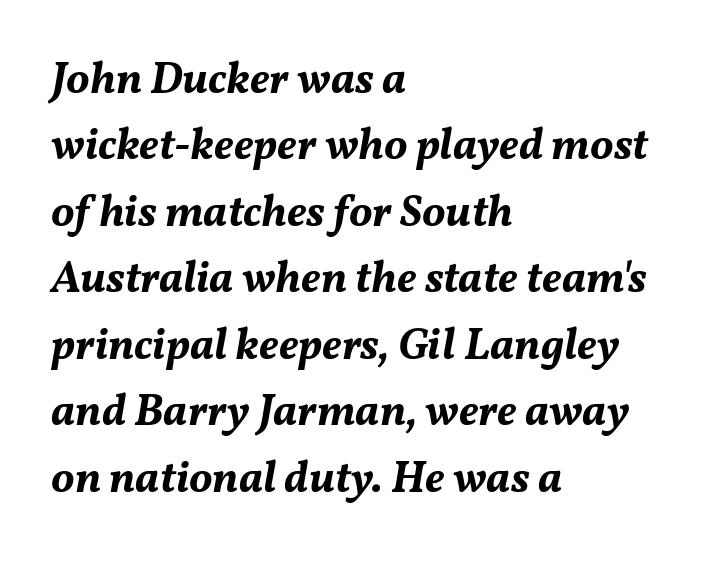
Q: Is the text bold? A: Yes.
Q: Is the text italic (slanted)? A: Yes, it leans right by about 11 degrees.
Q: Is the text underlined? A: No.
Q: How is the paragraph aligned? A: Left-aligned.
Q: Is the spacing between letters normal or unusually wide? A: Normal.
Q: Is the spacing between lines tight, normal or loose? A: Normal.
Q: Width (condensed, normal, or wide)? A: Normal.
Q: Stroke contrast? A: Medium.
Q: x-height? A: Medium.
Q: Monospaced? A: No.
